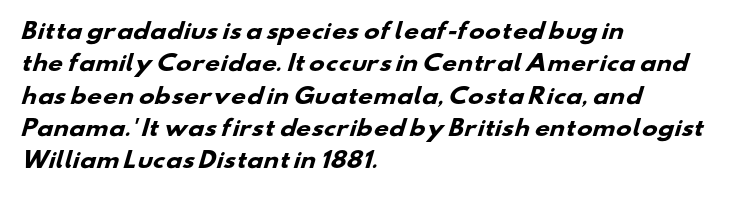
The image shows 21 px bold type; set left-aligned, normal line spacing (1.54x), normal letter spacing, not underlined.
